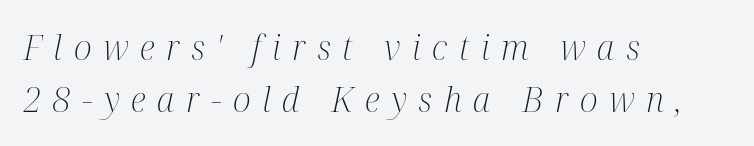
Q: Is the text bold? A: No.
Q: Is the text italic (slanted)? A: Yes, it leans right by about 12 degrees.
Q: Is the typeface a serif or a sans-serif typeface? A: Serif.
Q: Is the text underlined? A: No.
Q: How is the paragraph aligned? A: Left-aligned.
Q: Is the spacing between letters normal or unusually wide? A: Unusually wide.
Q: Is the spacing between lines tight, normal or loose? A: Normal.
Q: Width (condensed, normal, or wide)? A: Condensed.
Q: Stroke contrast? A: Medium.
Q: x-height? A: Medium.
Q: Monospaced? A: No.
